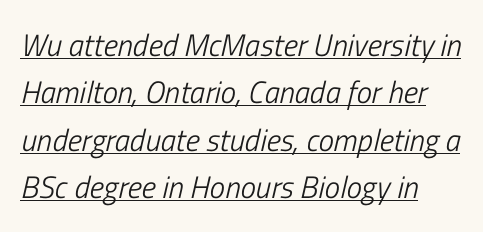
Q: Is the text bold? A: No.
Q: Is the text italic (slanted)? A: Yes, it leans right by about 13 degrees.
Q: Is the text underlined? A: Yes.
Q: How is the paragraph aligned? A: Left-aligned.
Q: Is the spacing between letters normal or unusually wide? A: Normal.
Q: Is the spacing between lines tight, normal or loose? A: Normal.
Q: Width (condensed, normal, or wide)? A: Condensed.
Q: Stroke contrast? A: Low.
Q: x-height? A: Medium.
Q: Monospaced? A: No.
